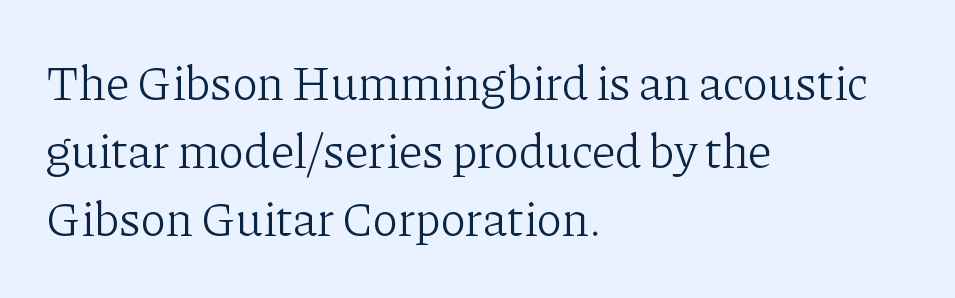
The image shows 48 px light serif type, upright; set left-aligned, normal line spacing (1.42x), normal letter spacing, not underlined; low stroke contrast and a medium x-height.
